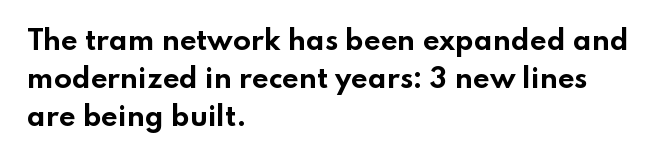
The image shows 26 px bold type, upright; set left-aligned, normal line spacing (1.46x), normal letter spacing, not underlined.
